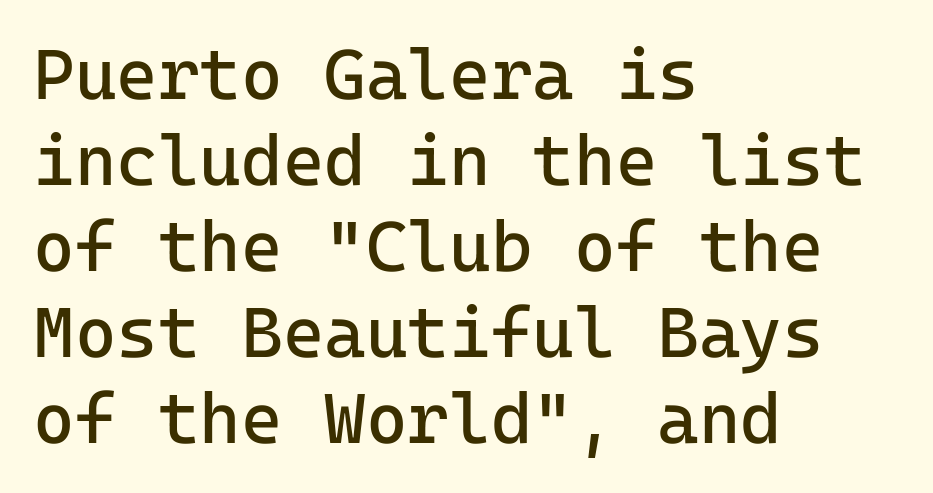
Ascenders rise straight up at ninety degrees. Bold? No — there's no thickening of the strokes. The setting favours the left margin, as ordinary paragraphs usually do. The string is rendered with underlining switched off.
